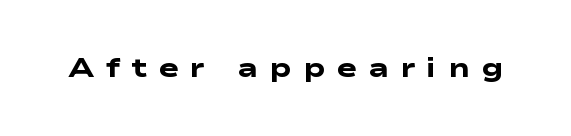
{"bold": "yes", "underline": "no", "letter_spacing": "wide", "letter_spacing_em": 0.42, "glyph_px": 27}
